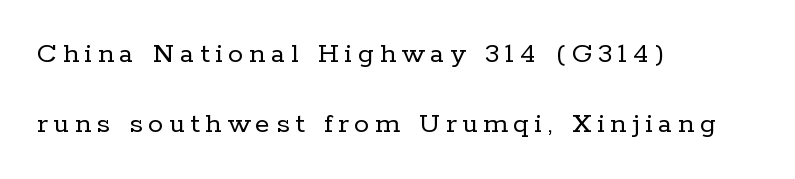
The image shows 30 px regular-weight serif type, upright; set left-aligned, loose line spacing (2.32x), not underlined; low stroke contrast and a medium x-height.
